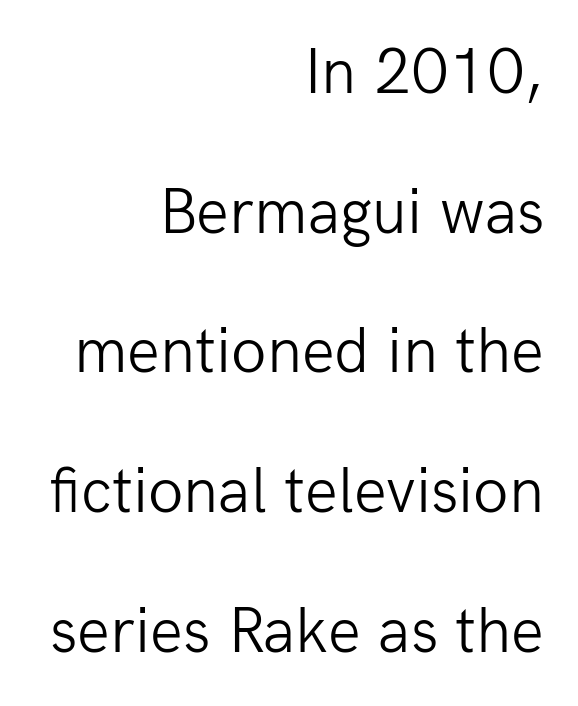
{"serif": "no", "italic": "no", "bold": "no", "weight": "light", "width": "normal", "stroke_contrast": "low", "x_height": "medium", "monospaced": "no", "underline": "no", "align": "right", "line_spacing": "loose", "line_spacing_ratio": 2.15, "letter_spacing": "normal", "letter_spacing_em": 0.0, "glyph_px": 65}
